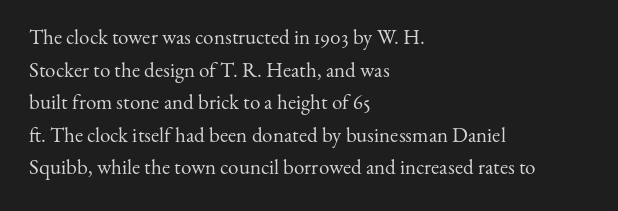
{"italic": "no", "bold": "no", "underline": "no", "align": "left", "line_spacing": "normal", "line_spacing_ratio": 1.55, "letter_spacing": "normal", "letter_spacing_em": 0.0, "glyph_px": 21}
